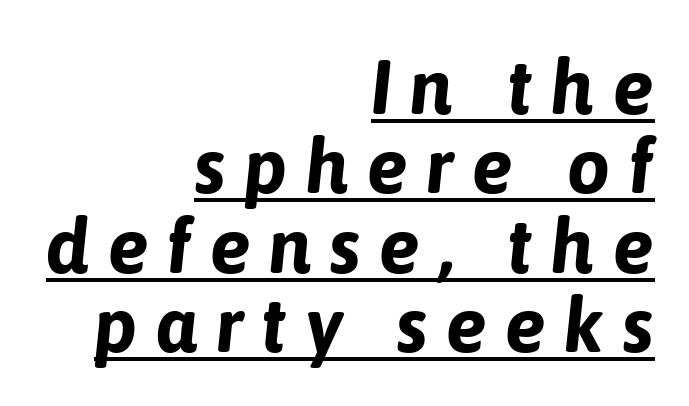
Here the designer chose a conventional face with non-uniform glyph widths. Emphasis by weight is at full strength: bold. Look at the tracking — it's clearly loosened, letters drifting apart. Tall strokes in this sample are angled rather than plumb. Notice how the passage keeps a crisp vertical edge on the right only. Honestly, the rows look squashed on top of each other.
